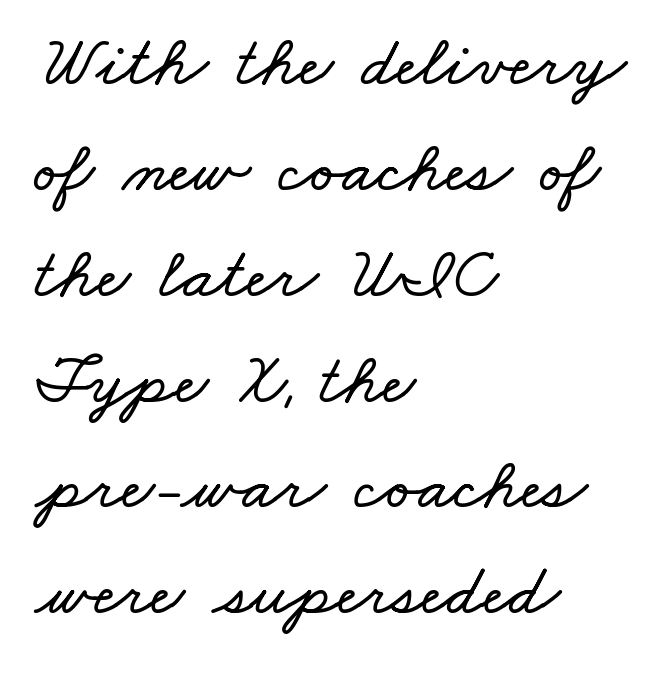
The image shows 72 px wide type; set left-aligned, normal line spacing (1.47x), normal letter spacing, not underlined; low stroke contrast and a small x-height.
